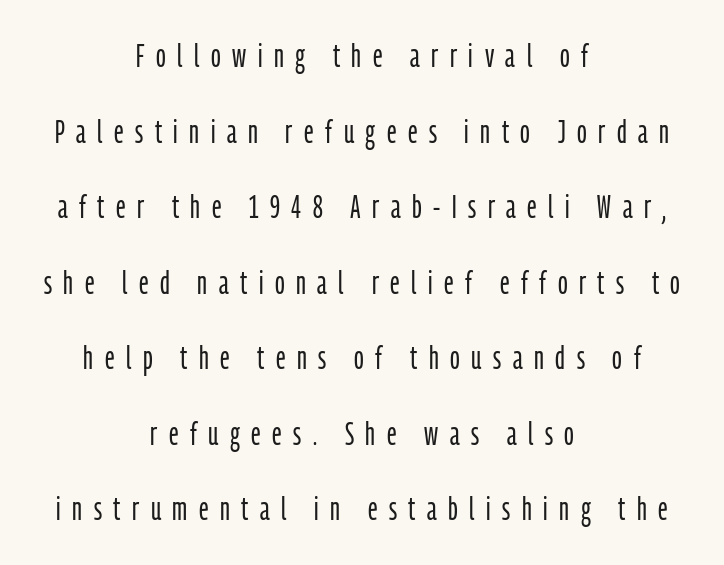
{"serif": "no", "italic": "no", "bold": "no", "weight": "light", "width": "condensed", "stroke_contrast": "low", "x_height": "medium", "monospaced": "no", "underline": "no", "align": "center", "line_spacing": "loose", "line_spacing_ratio": 2.36, "letter_spacing": "wide", "letter_spacing_em": 0.36, "glyph_px": 32}
